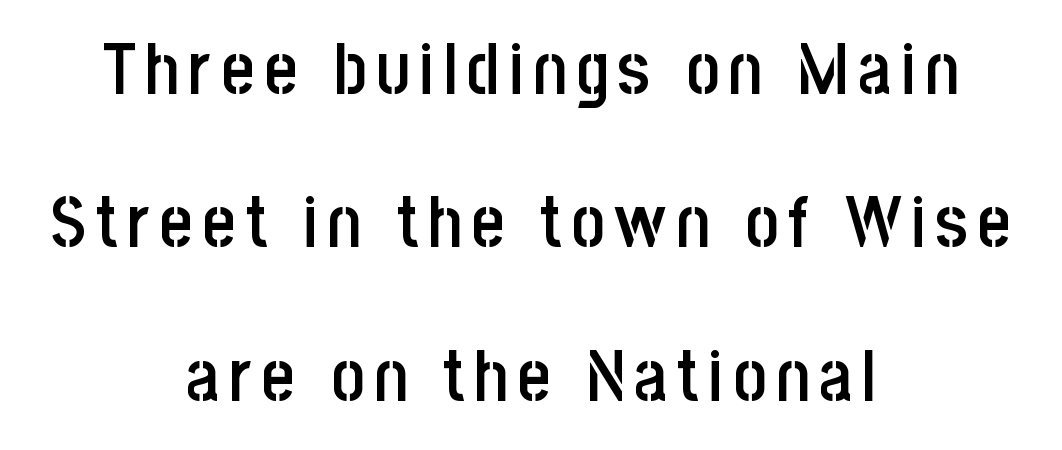
The image shows 72 px semibold, condensed sans-serif type, upright; set centered, loose line spacing (2.13x), not underlined; low stroke contrast and a large x-height.
